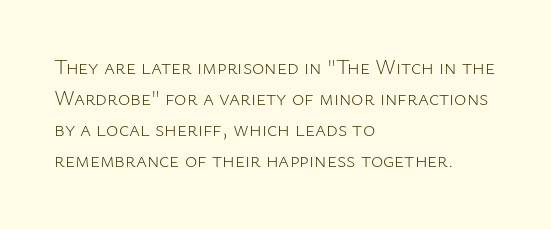
Q: Is the text bold? A: No.
Q: Is the text italic (slanted)? A: No, it is upright.
Q: Is the text underlined? A: No.
Q: How is the paragraph aligned? A: Left-aligned.
Q: Is the spacing between letters normal or unusually wide? A: Normal.
Q: Is the spacing between lines tight, normal or loose? A: Normal.
